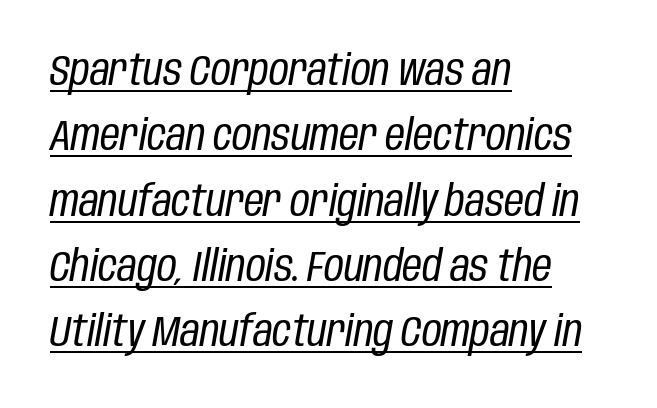
The image shows 43 px regular-weight, condensed type, italic (leaning right); set left-aligned, normal line spacing (1.52x), normal letter spacing, underlined; low stroke contrast and a large x-height.
